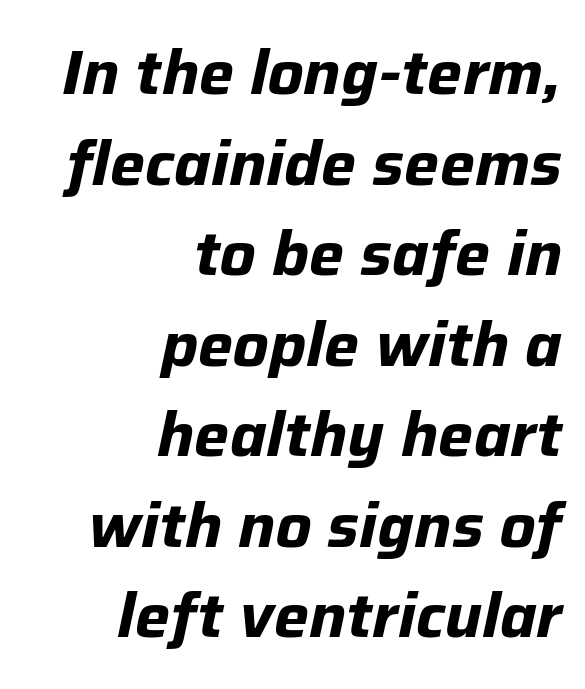
When letters slant like this, we call the style italic. Glance below the letters and you will spot only blank space. Typographic density is high because the face is bold. Honestly, the letter spacing is just normal — you wouldn't notice it. The designer left line spacing at the default.
